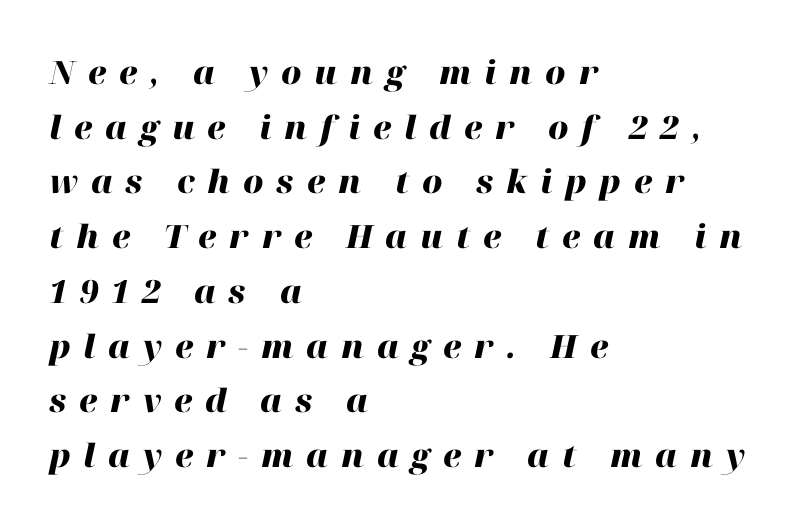
The image shows 32 px heavy type, italic (leaning right); set left-aligned, line spacing 1.71x, unusually wide letter spacing (+0.4 em), not underlined; high stroke contrast and a medium x-height.
